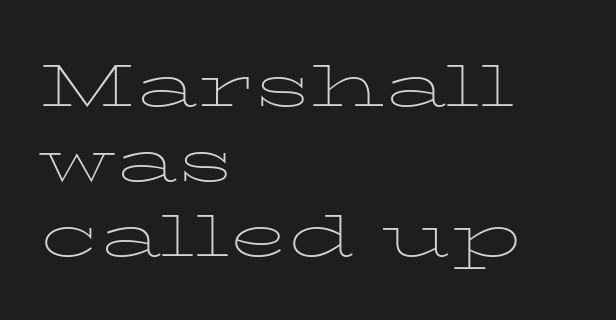
The strokes are not fattened; the text isn't bold. Do the characters align in a grid? No, the font is proportional. Posture: straight, roman, zero tilt. Is the block centered? No — it sits flush against the left margin.
